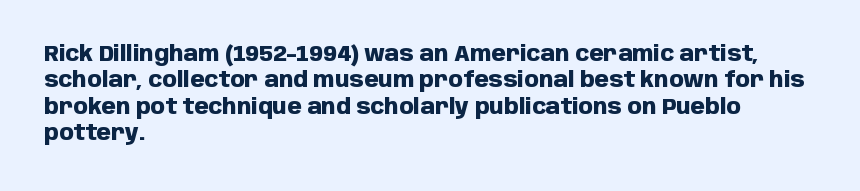
What weight is shown? A full bold with thick strokes. The lettering holds an erect, upright posture throughout. Plain, unruled lines of type. The rendering keeps characters at their native spacing. Leading: standard.
